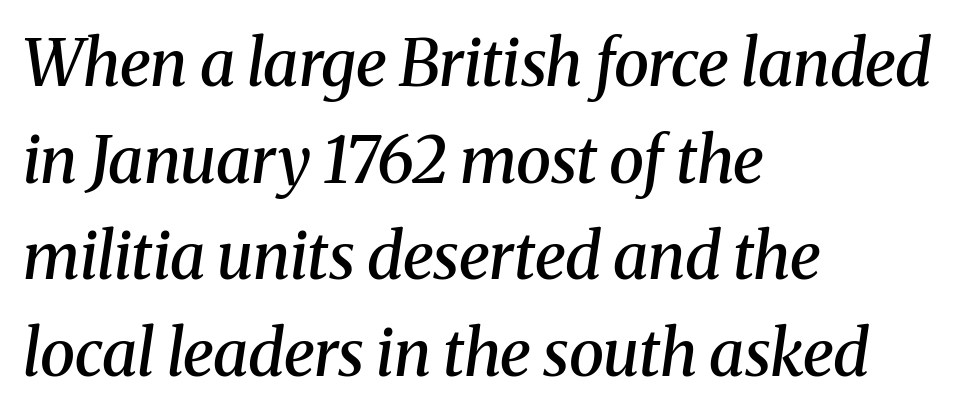
The image shows 64 px semibold serif type, italic (leaning right); set left-aligned, normal line spacing (1.51x), normal letter spacing, not underlined; medium stroke contrast and a medium x-height.
